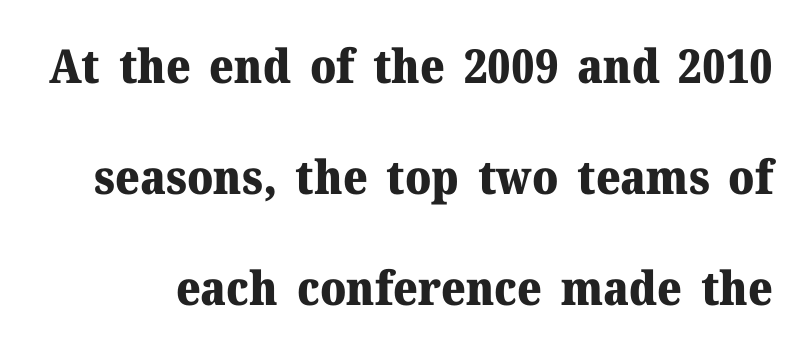
Q: Is the text bold? A: Yes.
Q: Is the text italic (slanted)? A: No, it is upright.
Q: Is the typeface a serif or a sans-serif typeface? A: Serif.
Q: Is the text underlined? A: No.
Q: Is the spacing between letters normal or unusually wide? A: Normal.
Q: Is the spacing between lines tight, normal or loose? A: Loose.
Q: Width (condensed, normal, or wide)? A: Normal.
Q: Stroke contrast? A: Medium.
Q: x-height? A: Medium.
Q: Monospaced? A: No.
